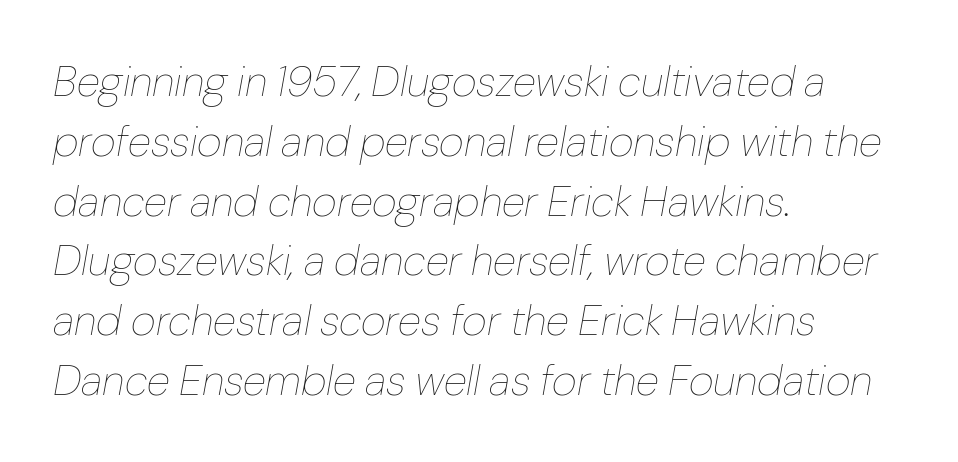
{"italic": "yes", "lean": "right", "slant_degrees": 10, "bold": "no", "weight": "thin", "width": "normal", "stroke_contrast": "low", "x_height": "medium", "monospaced": "no", "underline": "no", "align": "left", "line_spacing": "normal", "line_spacing_ratio": 1.39, "letter_spacing": "normal", "letter_spacing_em": 0.0, "glyph_px": 43}
